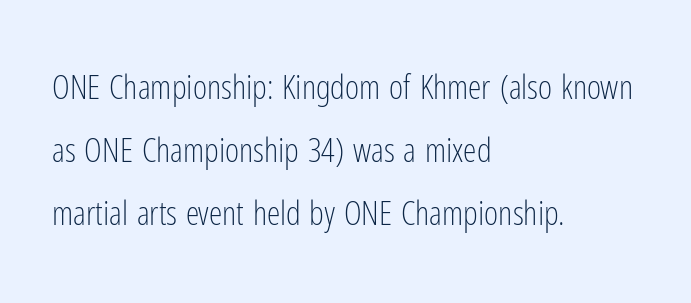
{"serif": "no", "italic": "no", "bold": "no", "weight": "light", "width": "condensed", "stroke_contrast": "low", "x_height": "medium", "monospaced": "no", "underline": "no", "align": "left", "line_spacing_ratio": 1.85, "letter_spacing": "normal", "letter_spacing_em": 0.0, "glyph_px": 34}
